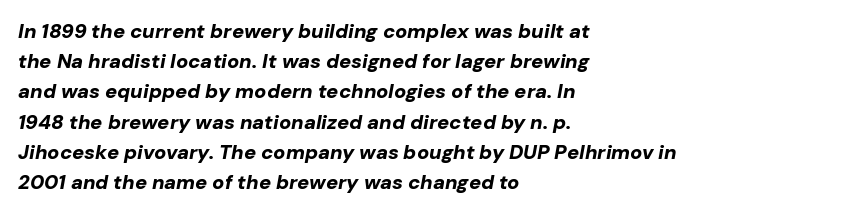
Q: Is the text bold? A: Yes.
Q: Is the text italic (slanted)? A: Yes, it leans right by about 10 degrees.
Q: Is the text underlined? A: No.
Q: How is the paragraph aligned? A: Left-aligned.
Q: Is the spacing between letters normal or unusually wide? A: Normal.
Q: Is the spacing between lines tight, normal or loose? A: Normal.
